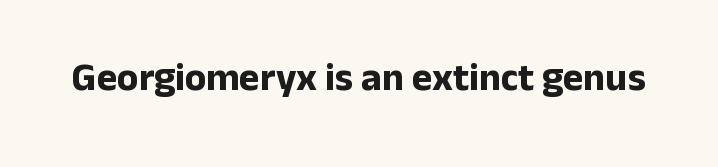
Q: Is the text bold? A: Yes.
Q: Is the text italic (slanted)? A: No, it is upright.
Q: Is the typeface a serif or a sans-serif typeface? A: Sans-serif.
Q: Is the text underlined? A: No.
Q: Is the spacing between letters normal or unusually wide? A: Normal.
Q: Width (condensed, normal, or wide)? A: Normal.
Q: Stroke contrast? A: Low.
Q: x-height? A: Medium.
Q: Monospaced? A: No.
